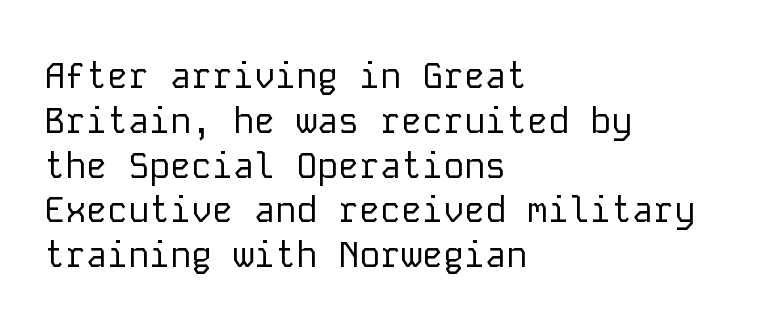
{"serif": "no", "italic": "no", "bold": "no", "weight": "regular", "width": "normal", "stroke_contrast": "low", "x_height": "medium", "monospaced": "yes", "underline": "no", "align": "left", "line_spacing": "normal", "line_spacing_ratio": 1.28, "letter_spacing": "normal", "letter_spacing_em": 0.0, "glyph_px": 35}
